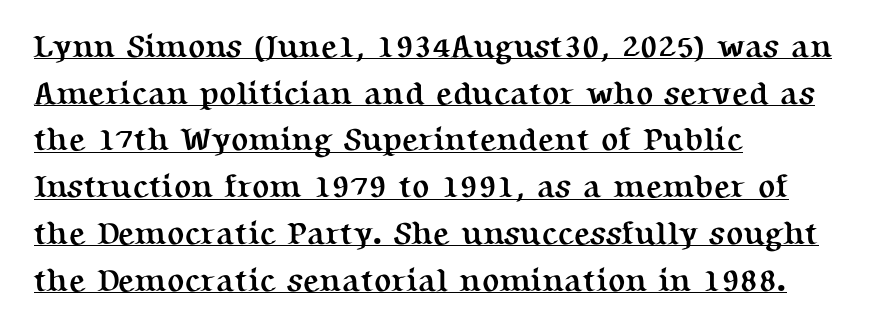
The image shows 32 px semibold serif type, upright; set left-aligned, normal line spacing (1.46x), normal letter spacing, underlined; medium stroke contrast and a medium x-height.
